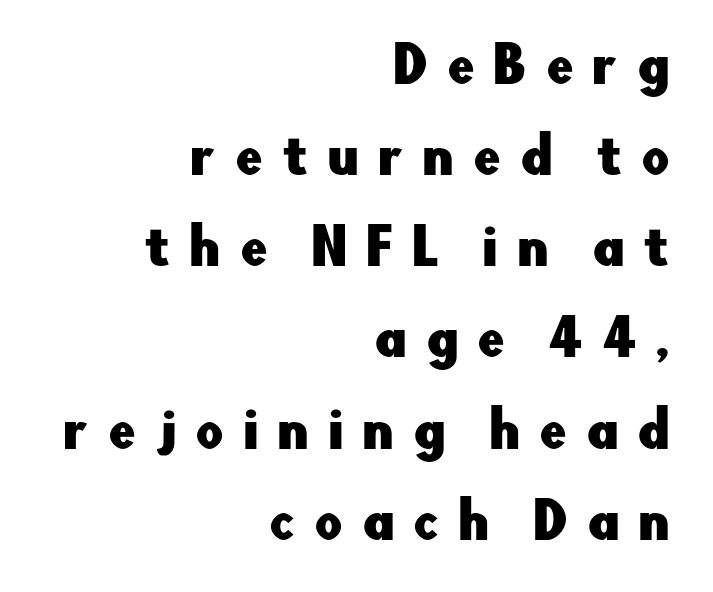
{"serif": "no", "italic": "no", "width": "normal", "stroke_contrast": "low", "x_height": "small", "monospaced": "no", "underline": "no", "align": "right", "line_spacing_ratio": 1.86, "letter_spacing": "wide", "letter_spacing_em": 0.38, "glyph_px": 49}
